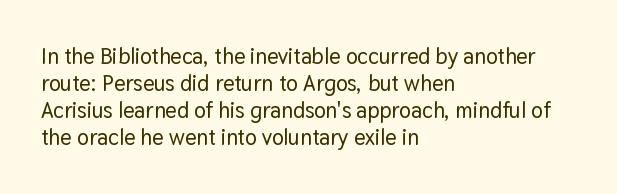
The image shows 22 px text type, upright; set left-aligned, line spacing 1.23x, normal letter spacing, not underlined.
